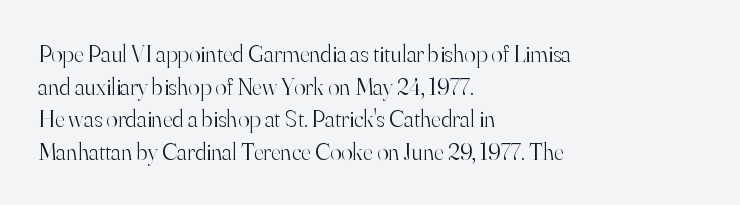
Plain, unruled lines of type. Ordinary non-slanted type is in use. Does extra space separate the letters? No, they use regular spacing. This is not heavy type; no bold has been used. These lines sit exactly where default settings would place them. Reading down the block, your eye returns to a fixed left position each line.
